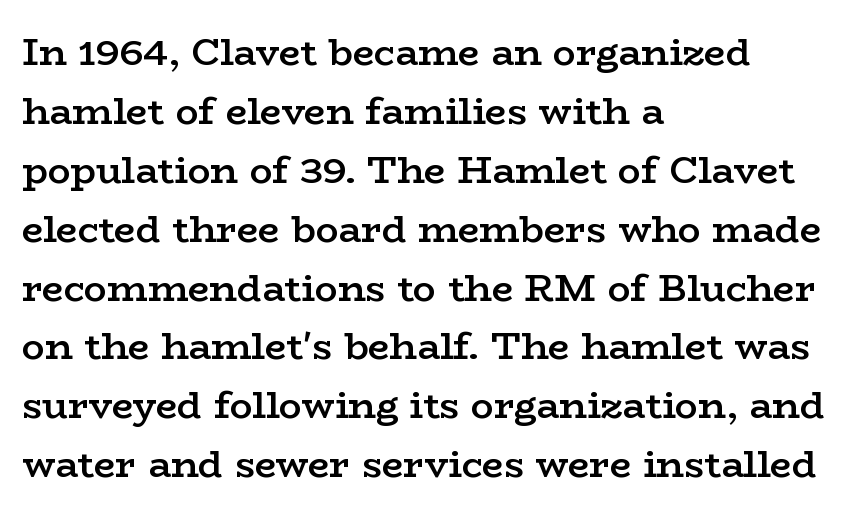
{"serif": "yes", "italic": "no", "bold": "semi", "weight": "semibold", "width": "wide", "stroke_contrast": "low", "x_height": "medium", "monospaced": "no", "underline": "no", "align": "left", "line_spacing": "normal", "line_spacing_ratio": 1.55, "letter_spacing": "normal", "letter_spacing_em": 0.0, "glyph_px": 38}
